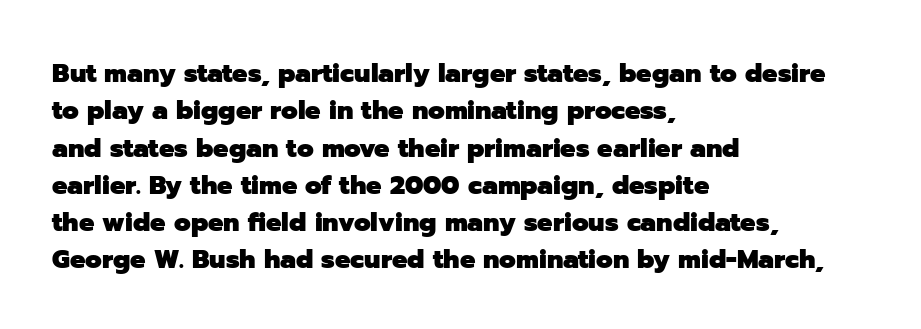
The image shows 27 px bold type, upright; set left-aligned, normal line spacing (1.38x), normal letter spacing, not underlined.
